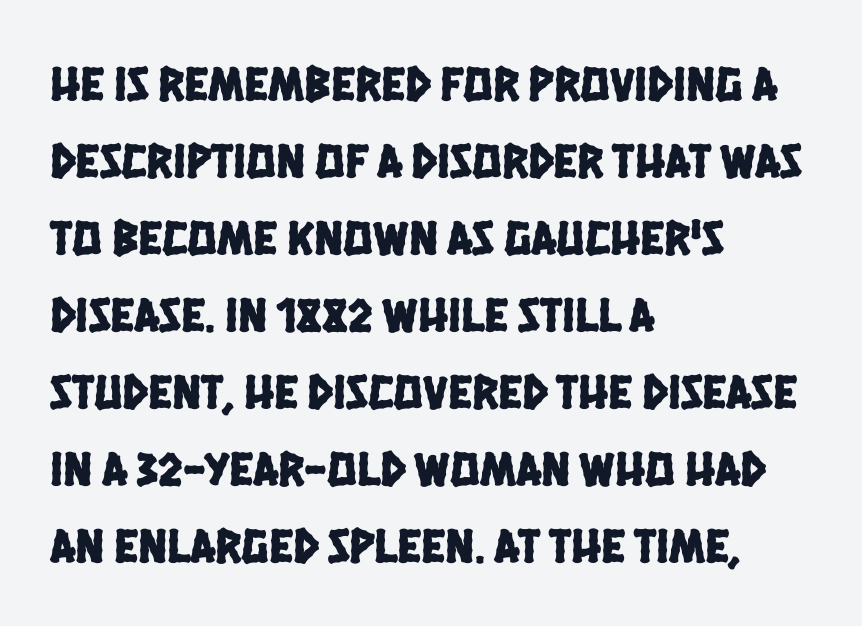
Q: Is the typeface a serif or a sans-serif typeface? A: Sans-serif.
Q: Is the text underlined? A: No.
Q: How is the paragraph aligned? A: Left-aligned.
Q: Is the spacing between letters normal or unusually wide? A: Normal.
Q: Is the spacing between lines tight, normal or loose? A: Normal.
Q: Width (condensed, normal, or wide)? A: Condensed.
Q: Stroke contrast? A: Low.
Q: x-height? A: Large.
Q: Monospaced? A: No.
